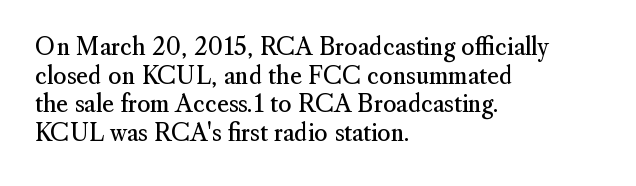
{"italic": "no", "bold": "no", "underline": "no", "align": "left", "line_spacing": "normal", "line_spacing_ratio": 1.25, "letter_spacing": "normal", "letter_spacing_em": 0.0, "glyph_px": 23}
